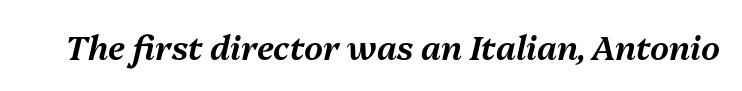
{"italic": "yes", "lean": "right", "slant_degrees": 13, "width": "normal", "stroke_contrast": "medium", "x_height": "medium", "monospaced": "no", "underline": "no", "letter_spacing": "normal", "letter_spacing_em": 0.0, "glyph_px": 33}
